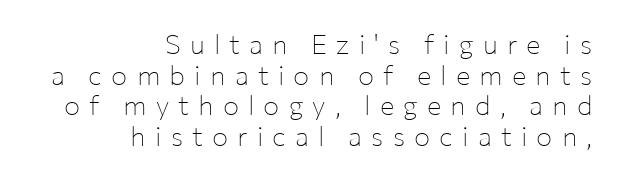
Designer's note — italics off, roman on. A typesetter would call this leading minimal, almost set solid. Think standard paragraph weight, or any step lighter than that. Inter-character spacing is expanded well beyond the font's built-in metrics. Check under the words: just untouched page. Line endings align vertically; line beginnings do not.
